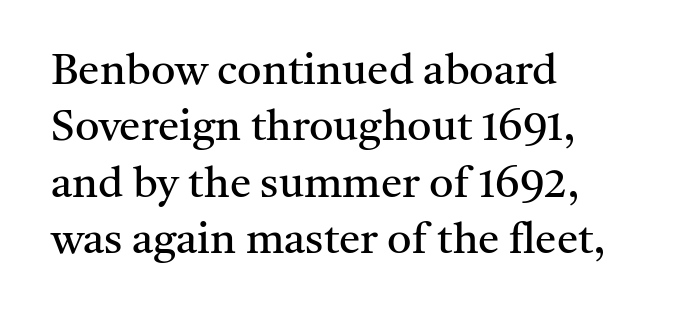
The image shows 43 px regular-weight serif type, upright; set left-aligned, normal line spacing (1.31x), normal letter spacing, not underlined; medium stroke contrast and a medium x-height.
